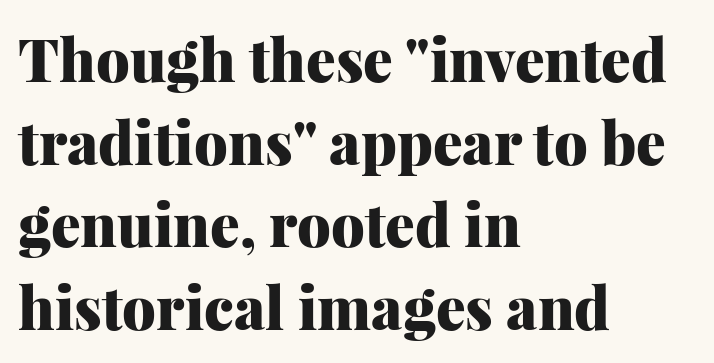
Q: Is the text bold? A: Yes.
Q: Is the text italic (slanted)? A: No, it is upright.
Q: Is the typeface a serif or a sans-serif typeface? A: Serif.
Q: Is the text underlined? A: No.
Q: How is the paragraph aligned? A: Left-aligned.
Q: Is the spacing between letters normal or unusually wide? A: Normal.
Q: Is the spacing between lines tight, normal or loose? A: Normal.
Q: Width (condensed, normal, or wide)? A: Normal.
Q: Stroke contrast? A: Medium.
Q: x-height? A: Medium.
Q: Monospaced? A: No.
